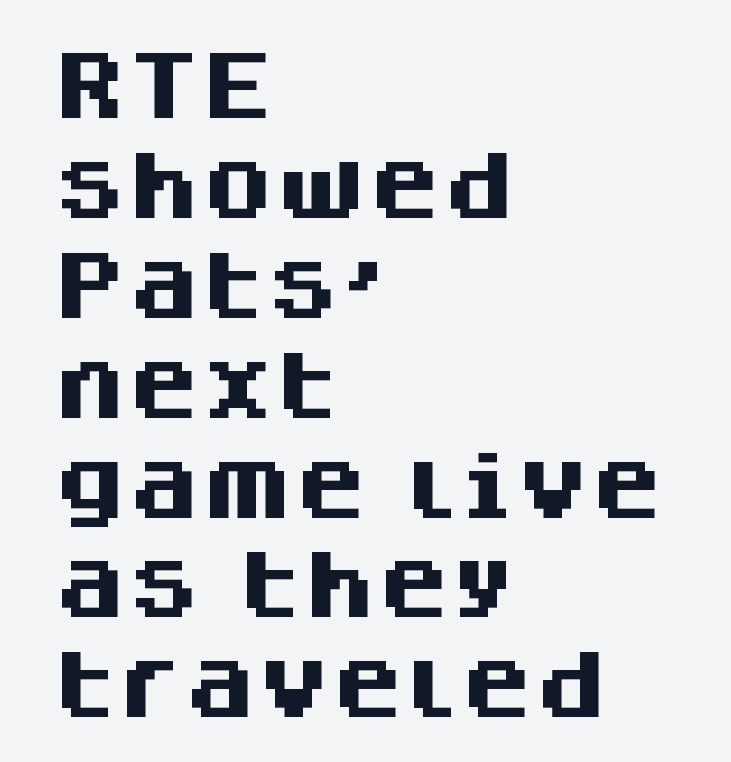
Here the glyphs are tracked normally, forming tight word shapes. These words are printed bold, with thick strokes throughout. This sample uses an upright cut, with every glyph sitting square on the baseline. A clean baseline with only descenders dipping below it.
